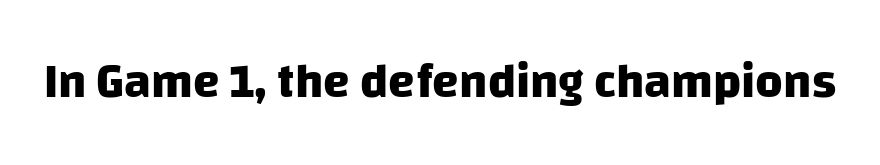
Q: Is the text bold? A: Yes.
Q: Is the typeface a serif or a sans-serif typeface? A: Sans-serif.
Q: Is the text underlined? A: No.
Q: Is the spacing between letters normal or unusually wide? A: Normal.
Q: Width (condensed, normal, or wide)? A: Normal.
Q: Stroke contrast? A: Low.
Q: x-height? A: Large.
Q: Monospaced? A: No.
